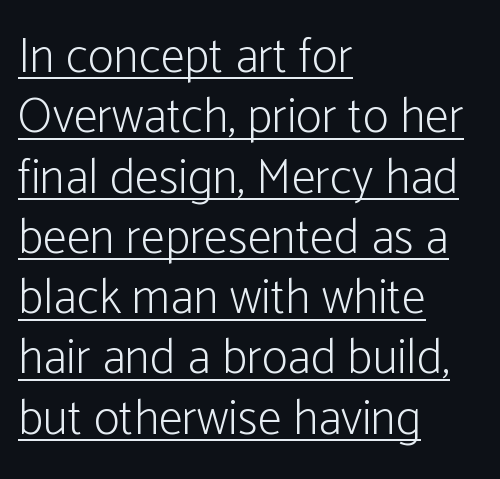
{"serif": "no", "italic": "no", "bold": "no", "weight": "light", "width": "condensed", "stroke_contrast": "low", "x_height": "medium", "monospaced": "no", "underline": "yes", "align": "left", "line_spacing_ratio": 1.23, "letter_spacing": "normal", "letter_spacing_em": 0.0, "glyph_px": 49}
